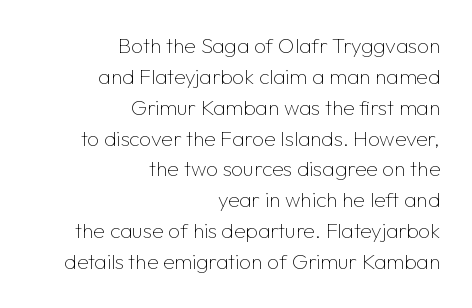
Honestly, the letter spacing is just normal — you wouldn't notice it. Does the leading feel generous? No, just average. The typography opts for an upright posture over an oblique one. Does the copy run flush right? Yes — the right margin is perfectly even. The area under the type is left untouched. Weight class: somewhere from thin through regular.
